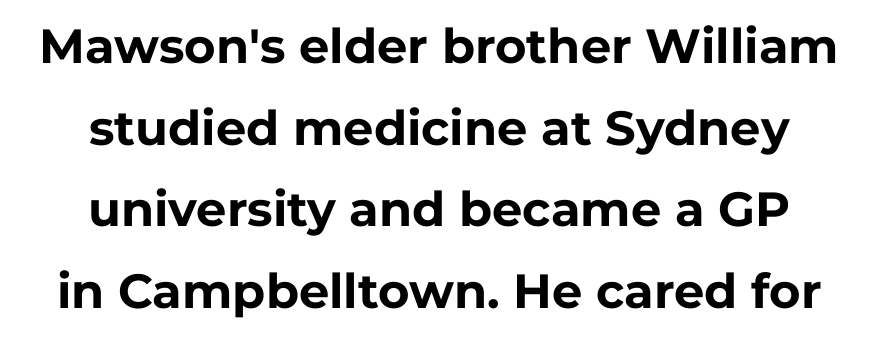
Q: Is the text bold? A: Yes.
Q: Is the text italic (slanted)? A: No, it is upright.
Q: Is the typeface a serif or a sans-serif typeface? A: Sans-serif.
Q: Is the text underlined? A: No.
Q: How is the paragraph aligned? A: Centered.
Q: Is the spacing between letters normal or unusually wide? A: Normal.
Q: Is the spacing between lines tight, normal or loose? A: Normal.
Q: Width (condensed, normal, or wide)? A: Normal.
Q: Stroke contrast? A: Low.
Q: x-height? A: Medium.
Q: Monospaced? A: No.
